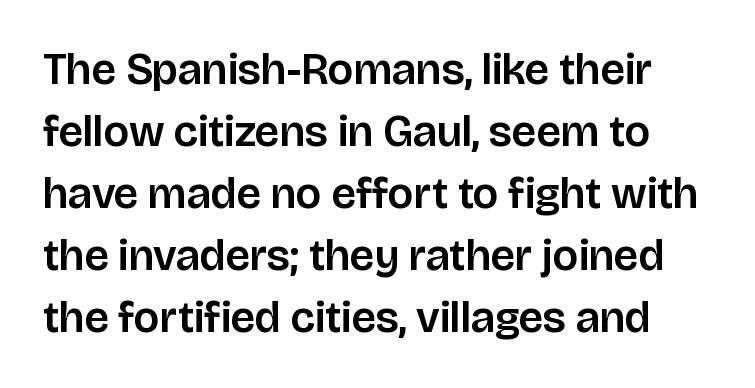
The image shows 44 px sans-serif type, upright; set normal line spacing (1.41x), normal letter spacing, not underlined; low stroke contrast and a large x-height.
